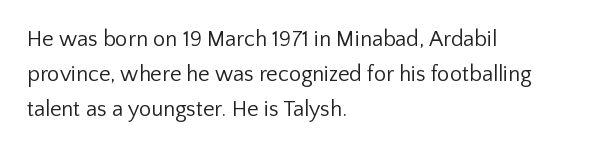
{"italic": "no", "bold": "no", "underline": "no", "align": "left", "line_spacing": "normal", "line_spacing_ratio": 1.6, "letter_spacing": "normal", "letter_spacing_em": 0.0, "glyph_px": 22}
